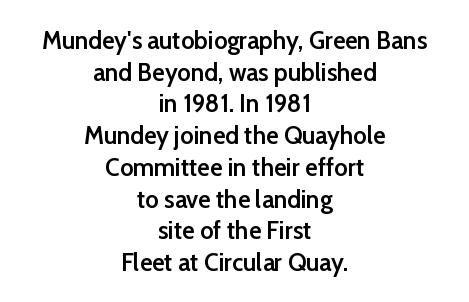
On the weight axis this lands at semibold, roughly 600. Horizontally, the lines are justified to the midpoint only. Tall strokes in this sample are plumb rather than angled. The area under the type is left untouched.
